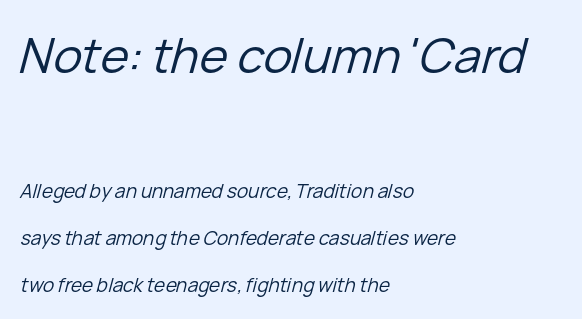
The upper block of text is set noticeably larger than the block beneath it. When letters slant like this, we call the style italic. Students, note that the glyphs here touch the page at normal intervals. These lines are rendered in a variable-pitch font. Compared with a typical body face, this is equally light or lighter still.
